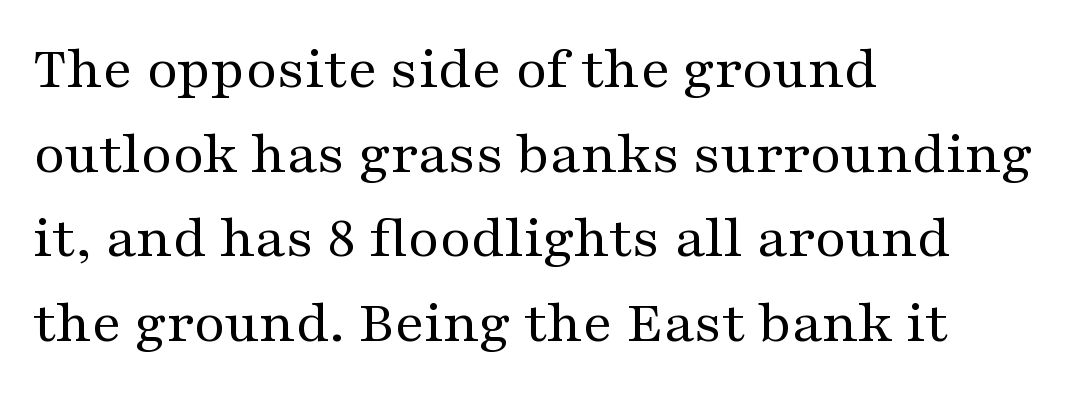
{"serif": "yes", "italic": "no", "bold": "no", "weight": "regular", "width": "wide", "stroke_contrast": "medium", "x_height": "medium", "monospaced": "no", "underline": "no", "align": "left", "line_spacing": "normal", "line_spacing_ratio": 1.41, "letter_spacing": "normal", "letter_spacing_em": 0.0, "glyph_px": 60}
